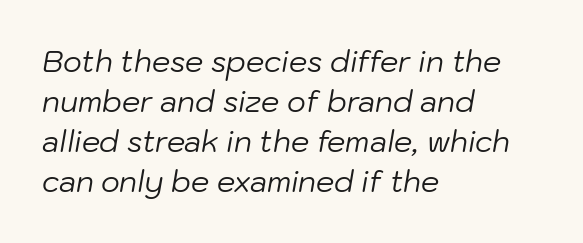
Character widths vary here, with narrow letters taking less room than wide ones. Left-aligned paragraph, ragged on the right. The axis of the letterforms is tilted away from vertical. Vertically, the passage feels balanced, rows spaced as you'd expect.
